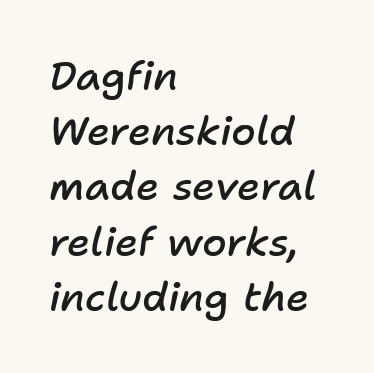
Q: Is the text bold? A: Semi-bold.
Q: Is the text italic (slanted)? A: Yes, it leans right by about 11 degrees.
Q: Is the text underlined? A: No.
Q: How is the paragraph aligned? A: Left-aligned.
Q: Is the spacing between letters normal or unusually wide? A: Normal.
Q: Is the spacing between lines tight, normal or loose? A: Normal.
Q: Width (condensed, normal, or wide)? A: Normal.
Q: Stroke contrast? A: Low.
Q: x-height? A: Medium.
Q: Monospaced? A: No.
